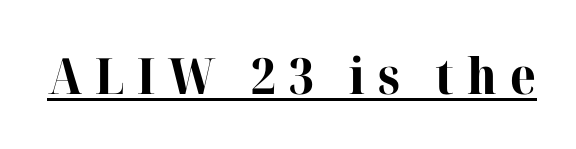
{"serif": "yes", "italic": "no", "bold": "yes", "weight": "bold", "width": "normal", "stroke_contrast": "high", "x_height": "medium", "monospaced": "no", "underline": "yes", "letter_spacing": "wide", "letter_spacing_em": 0.26, "glyph_px": 50}
